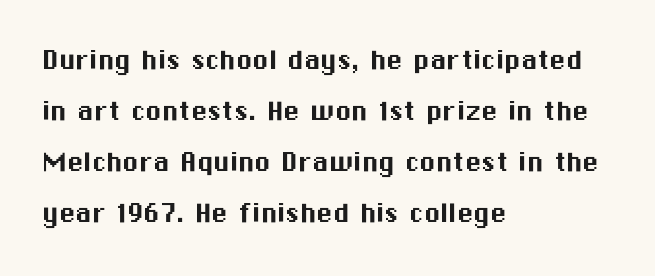
Q: Is the text italic (slanted)? A: No, it is upright.
Q: Is the typeface a serif or a sans-serif typeface? A: Sans-serif.
Q: Is the text underlined? A: No.
Q: How is the paragraph aligned? A: Left-aligned.
Q: Is the spacing between letters normal or unusually wide? A: Normal.
Q: Is the spacing between lines tight, normal or loose? A: Normal.
Q: Width (condensed, normal, or wide)? A: Normal.
Q: Stroke contrast? A: Medium.
Q: x-height? A: Medium.
Q: Monospaced? A: No.
